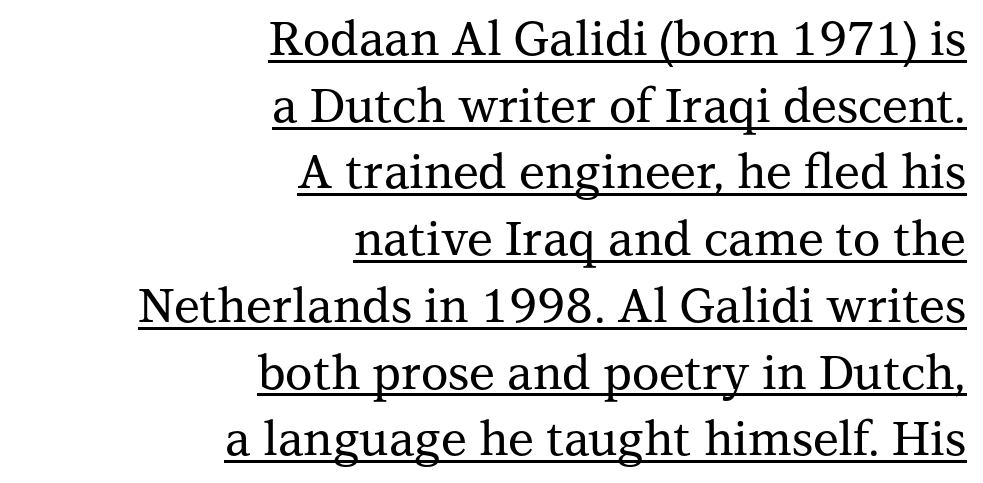
Q: Is the text italic (slanted)? A: No, it is upright.
Q: Is the typeface a serif or a sans-serif typeface? A: Serif.
Q: Is the text underlined? A: Yes.
Q: How is the paragraph aligned? A: Right-aligned.
Q: Is the spacing between letters normal or unusually wide? A: Normal.
Q: Is the spacing between lines tight, normal or loose? A: Normal.
Q: Width (condensed, normal, or wide)? A: Normal.
Q: Stroke contrast? A: Medium.
Q: x-height? A: Medium.
Q: Monospaced? A: No.
